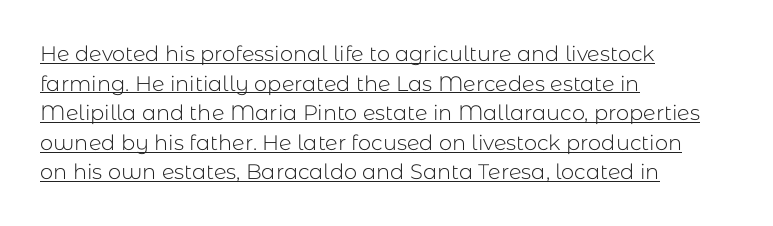
{"italic": "no", "bold": "no", "underline": "yes", "align": "left", "line_spacing": "normal", "line_spacing_ratio": 1.41, "letter_spacing": "normal", "letter_spacing_em": 0.0, "glyph_px": 21}
